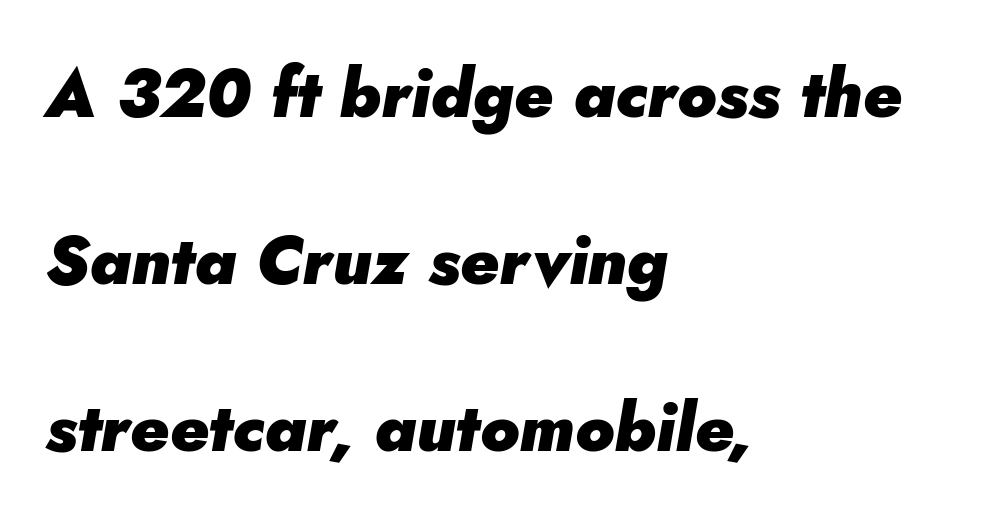
Q: Is the text bold? A: Yes.
Q: Is the text italic (slanted)? A: Yes, it leans right by about 5 degrees.
Q: Is the text underlined? A: No.
Q: How is the paragraph aligned? A: Left-aligned.
Q: Is the spacing between letters normal or unusually wide? A: Normal.
Q: Is the spacing between lines tight, normal or loose? A: Loose.
Q: Width (condensed, normal, or wide)? A: Normal.
Q: Stroke contrast? A: Low.
Q: x-height? A: Small.
Q: Monospaced? A: No.
